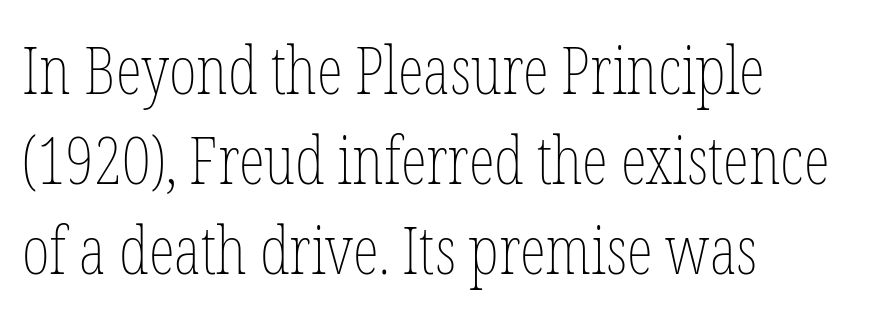
Q: Is the text bold? A: No.
Q: Is the text italic (slanted)? A: No, it is upright.
Q: Is the text underlined? A: No.
Q: How is the paragraph aligned? A: Left-aligned.
Q: Is the spacing between letters normal or unusually wide? A: Normal.
Q: Is the spacing between lines tight, normal or loose? A: Normal.
Q: Width (condensed, normal, or wide)? A: Condensed.
Q: Stroke contrast? A: Low.
Q: x-height? A: Medium.
Q: Monospaced? A: No.
